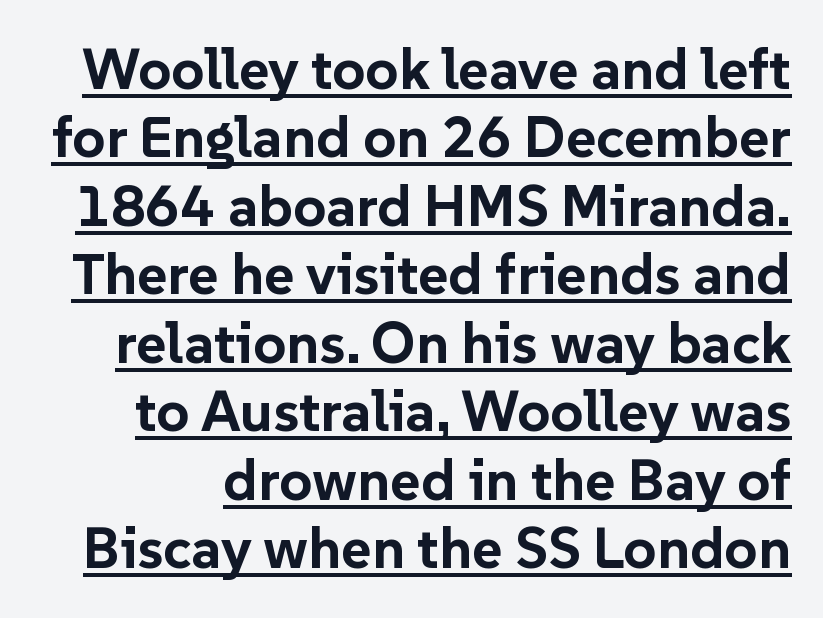
Q: Is the text bold? A: Yes.
Q: Is the text italic (slanted)? A: No, it is upright.
Q: Is the typeface a serif or a sans-serif typeface? A: Sans-serif.
Q: Is the text underlined? A: Yes.
Q: Is the spacing between letters normal or unusually wide? A: Normal.
Q: Width (condensed, normal, or wide)? A: Normal.
Q: Stroke contrast? A: Low.
Q: x-height? A: Medium.
Q: Monospaced? A: No.
